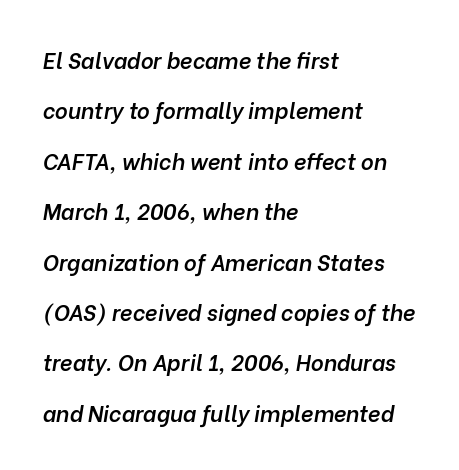
Underline: absent. Casual observation: everything's shoved over to the left. As a designer I'd log this as weight 600, semibold. The face used here is rendered with its standard letterfit. The vertical gap from one line to the next is large.
